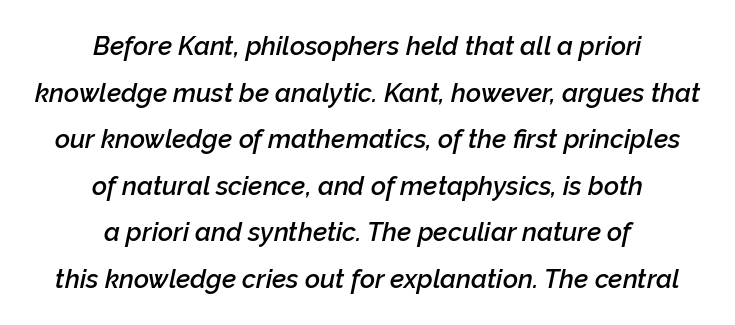
{"italic": "yes", "lean": "right", "slant_degrees": 12, "bold": "semi", "underline": "no", "align": "center", "line_spacing_ratio": 1.79, "letter_spacing": "normal", "letter_spacing_em": 0.0, "glyph_px": 26}
